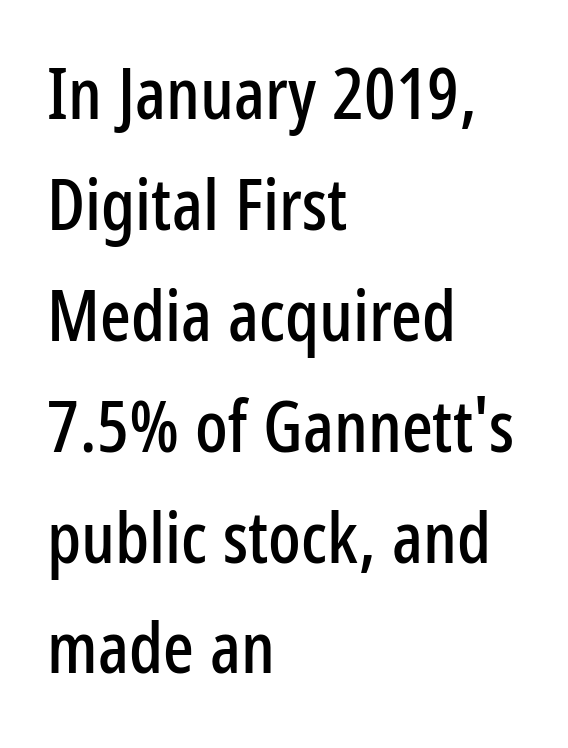
{"serif": "no", "italic": "no", "width": "condensed", "stroke_contrast": "low", "x_height": "medium", "monospaced": "no", "underline": "no", "align": "left", "line_spacing": "normal", "line_spacing_ratio": 1.54, "letter_spacing": "normal", "letter_spacing_em": 0.0, "glyph_px": 72}
